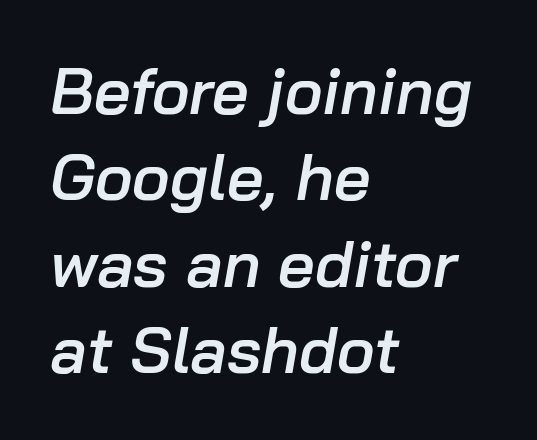
The block of text has a typical density, with ordinary space between rows. Default kerning and tracking; the words read as compact shapes. This is oblique type, the kind used for emphasis or titles. The space directly below the letters is spotless.
